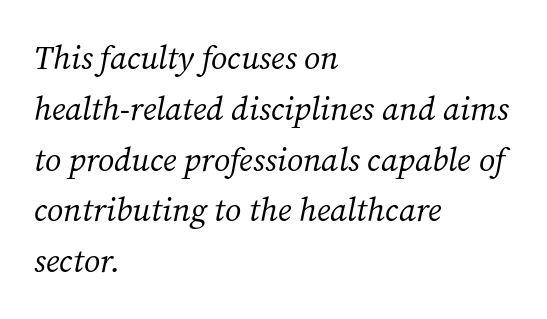
The image shows 33 px regular-weight serif type, italic (leaning right); set left-aligned, normal line spacing (1.54x), normal letter spacing, not underlined; medium stroke contrast and a medium x-height.
